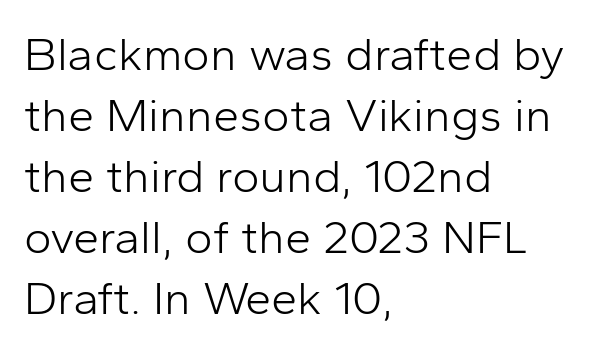
The image shows 47 px light sans-serif type, upright; set left-aligned, normal line spacing (1.3x), normal letter spacing, not underlined; low stroke contrast and a medium x-height.
